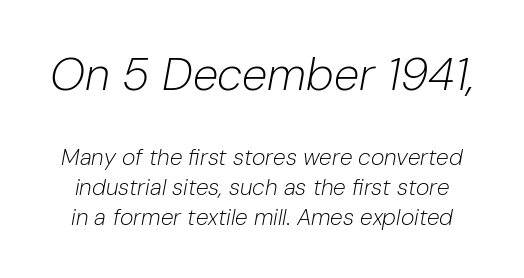
The image shows 46 px light type, italic (leaning right); set normal line spacing (1.32x), normal letter spacing, not underlined; the first (top) block is 2.0x larger; low stroke contrast and a medium x-height.
